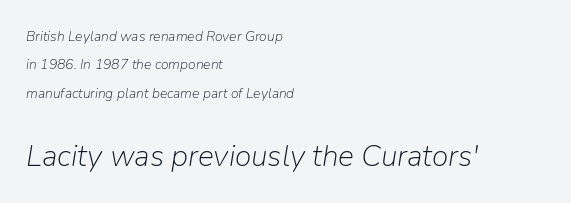
{"italic": "yes", "lean": "right", "slant_degrees": 9, "bold": "no", "weight": "light", "width": "normal", "stroke_contrast": "low", "x_height": "medium", "monospaced": "no", "underline": "no", "align": "left", "line_spacing": "loose", "line_spacing_ratio": 2.02, "letter_spacing": "normal", "letter_spacing_em": 0.0, "larger_block": "second", "size_ratio": 2.14, "glyph_px": 30}
